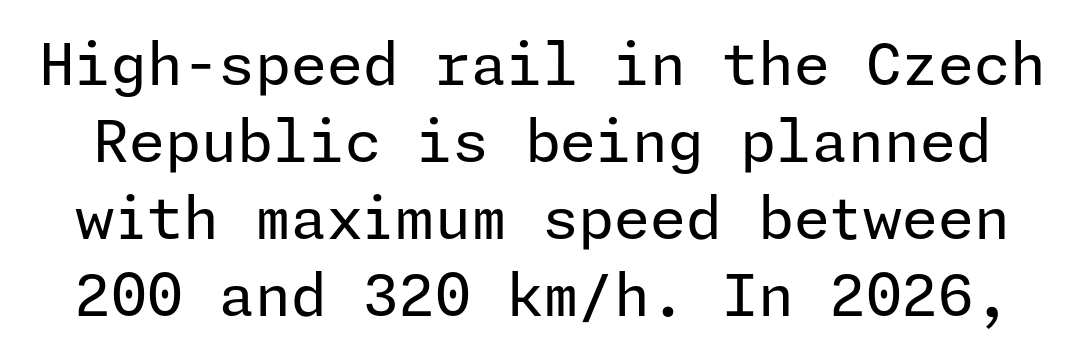
{"serif": "no", "italic": "no", "bold": "no", "weight": "regular", "width": "normal", "stroke_contrast": "low", "x_height": "medium", "underline": "no", "line_spacing": "normal", "line_spacing_ratio": 1.33, "letter_spacing": "normal", "letter_spacing_em": 0.0, "glyph_px": 58}
